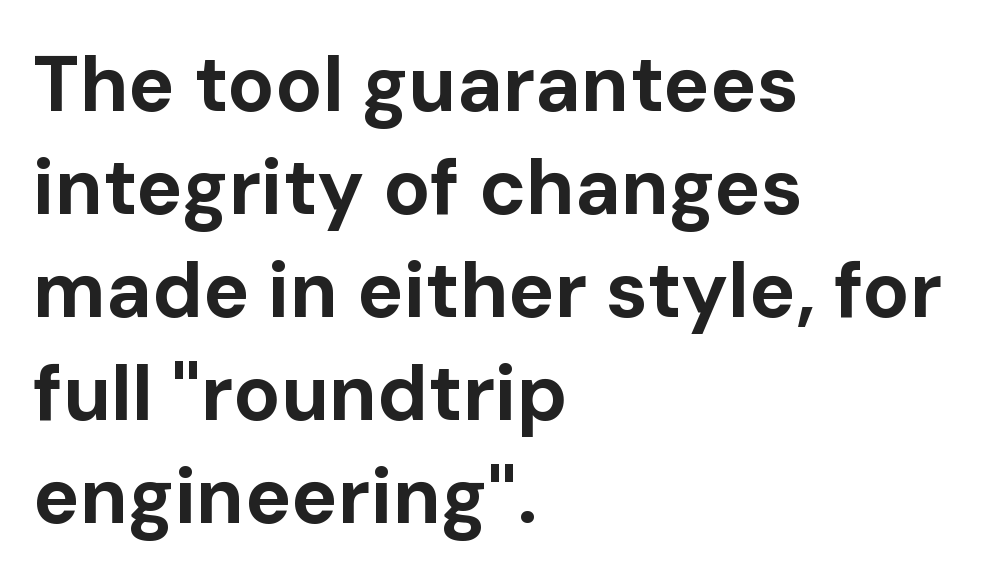
The image shows 78 px bold sans-serif type, upright; set left-aligned, normal line spacing (1.32x), normal letter spacing, not underlined; low stroke contrast and a medium x-height.
